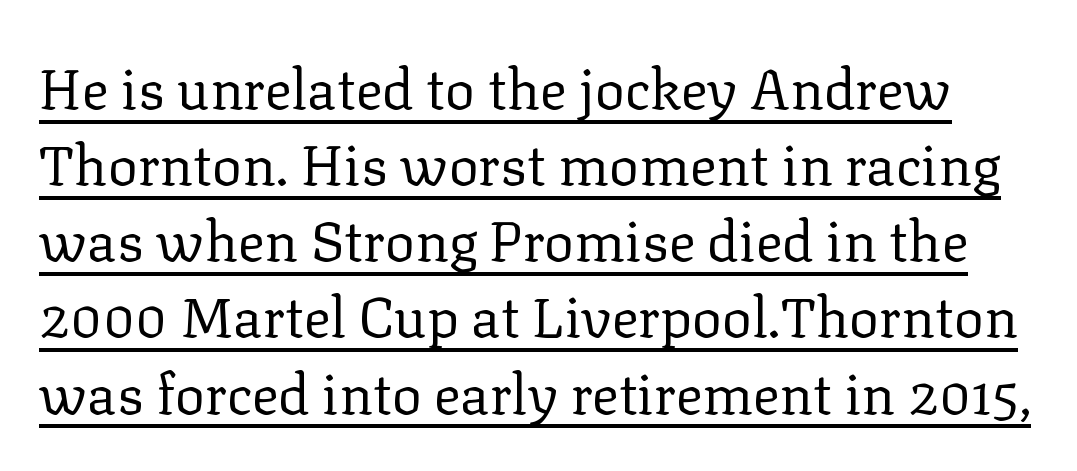
The image shows 56 px regular-weight serif type, upright; set normal line spacing (1.36x), normal letter spacing, underlined; low stroke contrast and a medium x-height.
